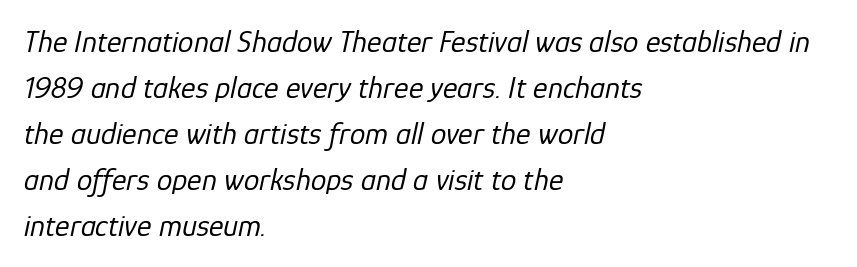
Q: Is the text bold? A: No.
Q: Is the text italic (slanted)? A: Yes, it leans right by about 12 degrees.
Q: Is the text underlined? A: No.
Q: How is the paragraph aligned? A: Left-aligned.
Q: Is the spacing between letters normal or unusually wide? A: Normal.
Q: Is the spacing between lines tight, normal or loose? A: Normal.
Q: Width (condensed, normal, or wide)? A: Normal.
Q: Stroke contrast? A: Low.
Q: x-height? A: Medium.
Q: Monospaced? A: No.
